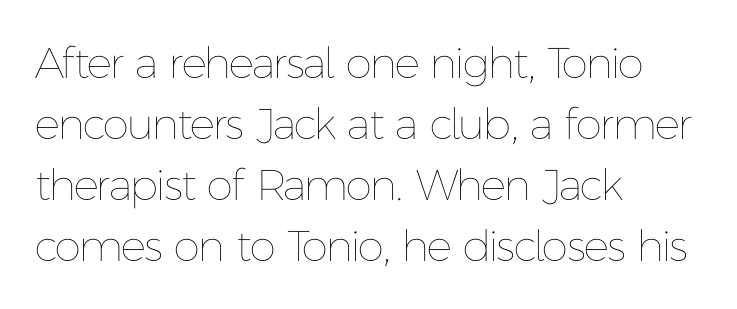
Q: Is the text bold? A: No.
Q: Is the text italic (slanted)? A: No, it is upright.
Q: Is the text underlined? A: No.
Q: How is the paragraph aligned? A: Left-aligned.
Q: Is the spacing between letters normal or unusually wide? A: Normal.
Q: Is the spacing between lines tight, normal or loose? A: Normal.
Q: Width (condensed, normal, or wide)? A: Normal.
Q: Stroke contrast? A: Low.
Q: x-height? A: Medium.
Q: Monospaced? A: No.
